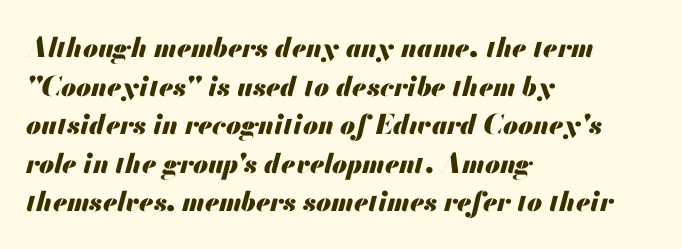
A full-strength bold gives these letters their thick strokes. Type without underlining. The text carries the slant typical of an italic or oblique font. These lines stack with their left ends in a neat column.
